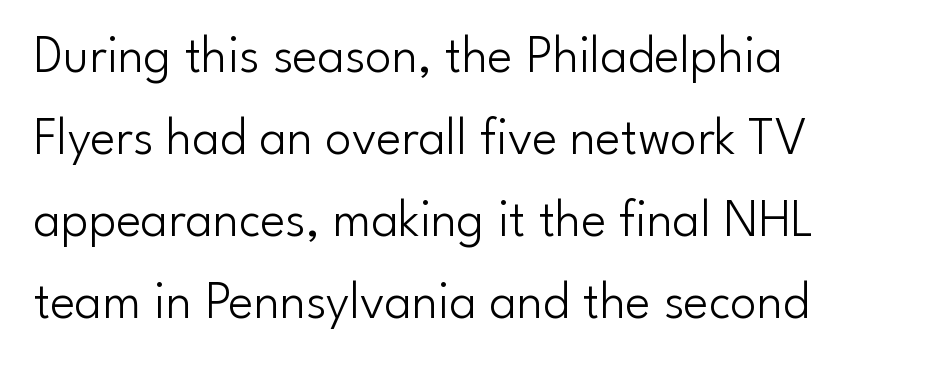
{"serif": "no", "italic": "no", "bold": "no", "weight": "light", "width": "normal", "stroke_contrast": "low", "x_height": "small", "monospaced": "no", "underline": "no", "align": "left", "line_spacing": "normal", "line_spacing_ratio": 1.55, "letter_spacing": "normal", "letter_spacing_em": 0.0, "glyph_px": 53}
